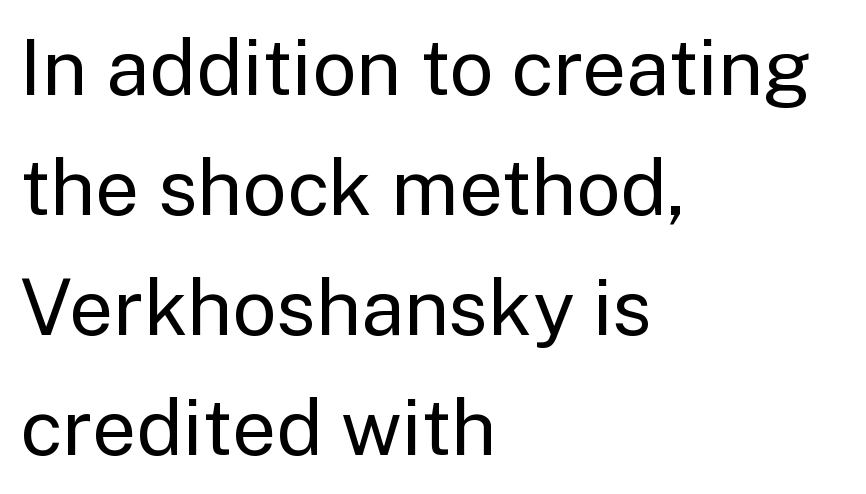
The image shows 78 px regular-weight sans-serif type, upright; set left-aligned, normal line spacing (1.54x), normal letter spacing, not underlined; low stroke contrast and a medium x-height.
